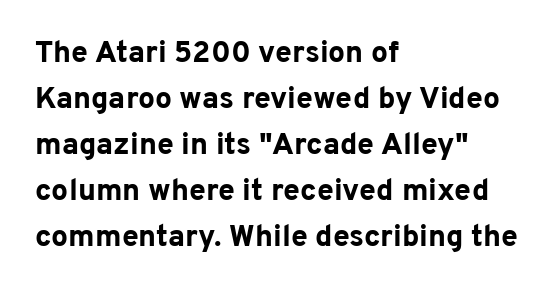
The rag falls on the right side of this text block. Italic: no, the glyphs are upright roman. This sample has the flowing, uneven cadence of proportional lettering. No feet cap the strokes, marking this as sans-serif type.
